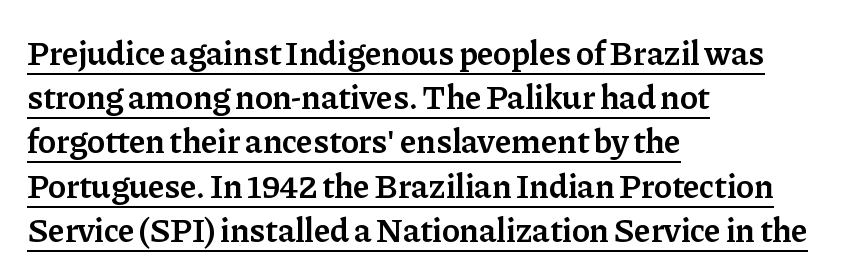
Q: Is the text bold? A: Semi-bold.
Q: Is the text italic (slanted)? A: No, it is upright.
Q: Is the typeface a serif or a sans-serif typeface? A: Serif.
Q: Is the text underlined? A: Yes.
Q: How is the paragraph aligned? A: Left-aligned.
Q: Is the spacing between letters normal or unusually wide? A: Normal.
Q: Is the spacing between lines tight, normal or loose? A: Normal.
Q: Width (condensed, normal, or wide)? A: Normal.
Q: Stroke contrast? A: Low.
Q: x-height? A: Medium.
Q: Monospaced? A: No.
